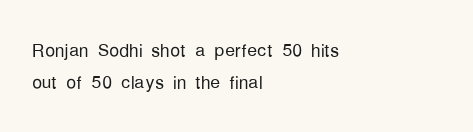
{"italic": "no", "bold": "no", "underline": "no", "align": "left", "line_spacing": "normal", "line_spacing_ratio": 1.29, "letter_spacing": "normal", "letter_spacing_em": 0.0, "glyph_px": 25}
